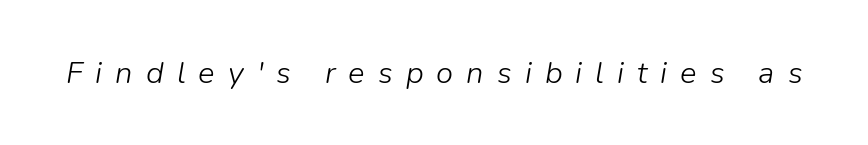
{"italic": "yes", "lean": "right", "slant_degrees": 9, "bold": "no", "weight": "light", "width": "normal", "stroke_contrast": "low", "x_height": "medium", "monospaced": "no", "underline": "no", "letter_spacing": "wide", "letter_spacing_em": 0.42, "glyph_px": 31}
